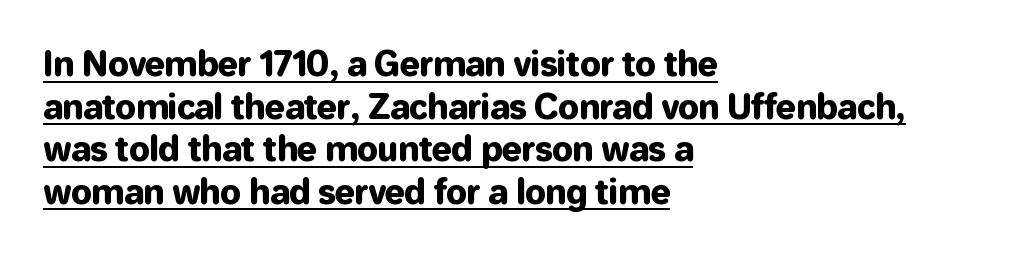
The image shows 33 px sans-serif type, upright; set left-aligned, normal line spacing (1.29x), normal letter spacing, underlined; low stroke contrast and a medium x-height.
